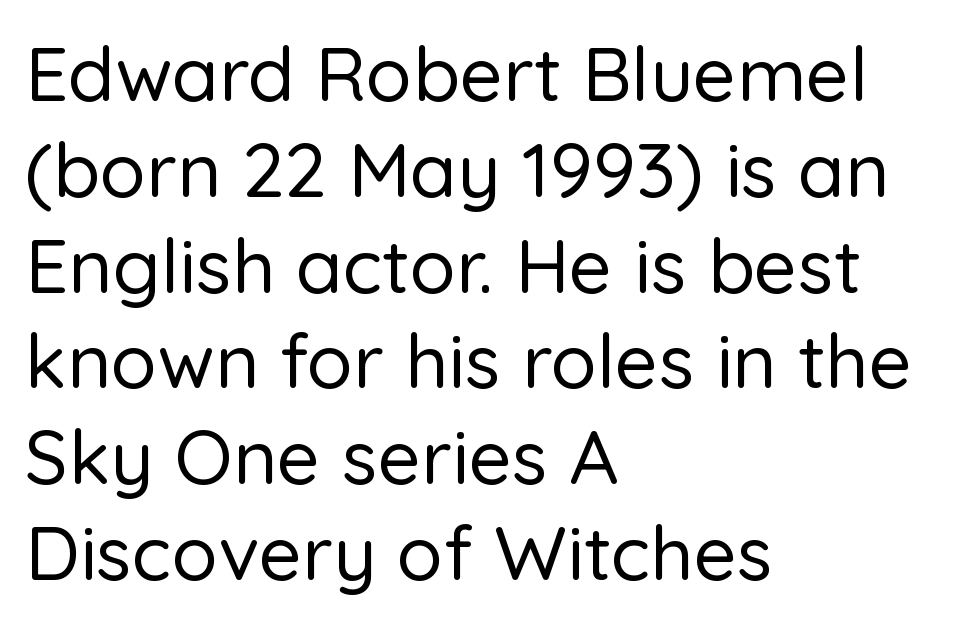
{"serif": "no", "italic": "no", "width": "normal", "stroke_contrast": "low", "x_height": "medium", "monospaced": "no", "underline": "no", "align": "left", "line_spacing": "normal", "line_spacing_ratio": 1.26, "letter_spacing": "normal", "letter_spacing_em": 0.0, "glyph_px": 76}
